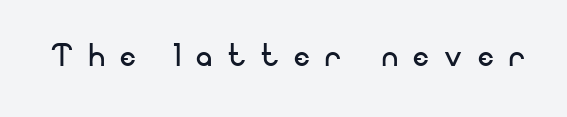
Serifs: no, the terminals of the letterforms are clean. Varying glyph widths throughout — classic text-font behaviour. The letterforms stand isolated, each surrounded by extra space. Italic? Not at all — the glyphs are vertical. Any mark beneath the type? The region is blank. Vertical stems look standard width or narrower in stroke.
